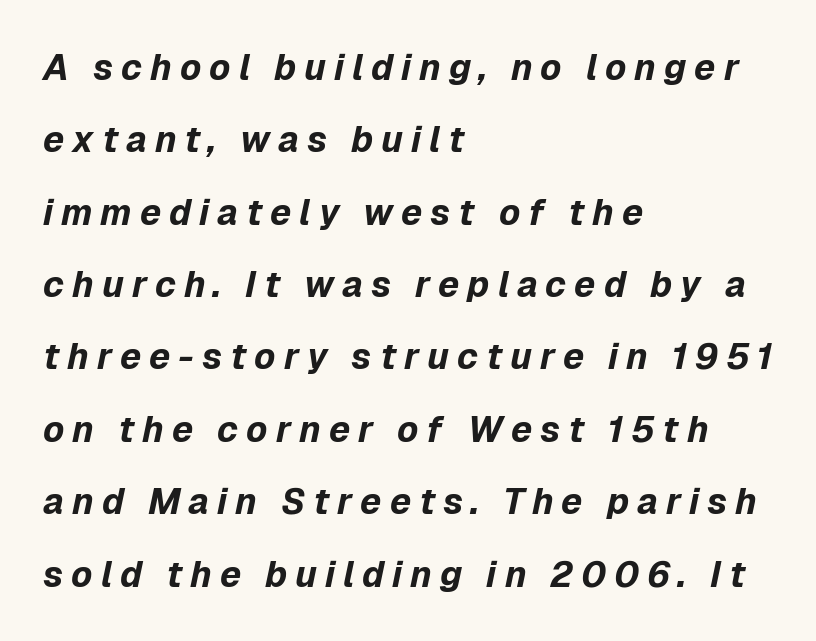
Q: Is the text bold? A: Yes.
Q: Is the text italic (slanted)? A: Yes, it leans right by about 12 degrees.
Q: Is the text underlined? A: No.
Q: How is the paragraph aligned? A: Left-aligned.
Q: Is the spacing between letters normal or unusually wide? A: Unusually wide.
Q: Is the spacing between lines tight, normal or loose? A: Loose.
Q: Width (condensed, normal, or wide)? A: Normal.
Q: Stroke contrast? A: Low.
Q: x-height? A: Medium.
Q: Monospaced? A: No.
